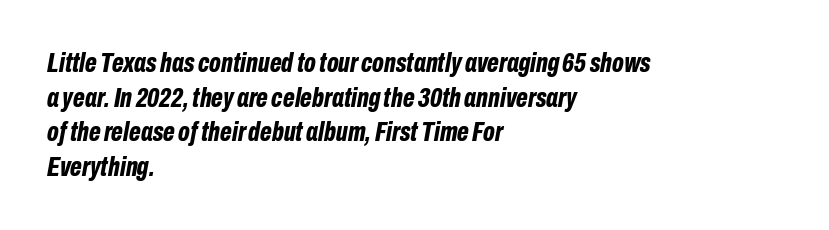
The image shows 28 px bold, condensed type, italic (leaning right); set left-aligned, line spacing 1.24x, normal letter spacing, not underlined; low stroke contrast and a medium x-height.
